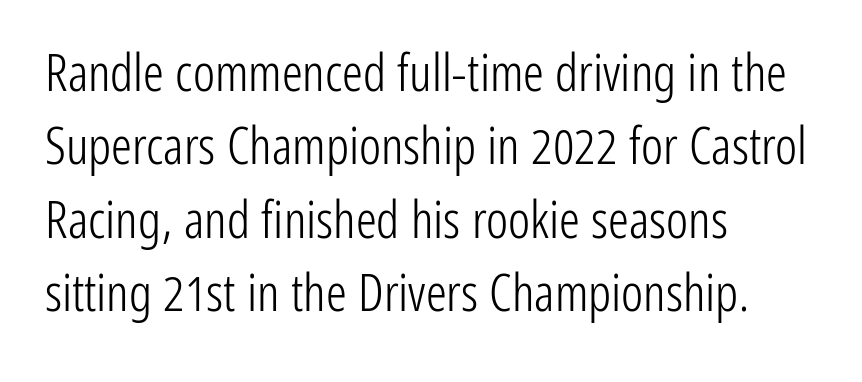
Nothing sits at the stroke ends, so this counts as sans-serif. Lines of text with bare space underneath. Reading down the column, the eye jumps a familiar distance to each next line. Italic: no, the glyphs are upright roman.
